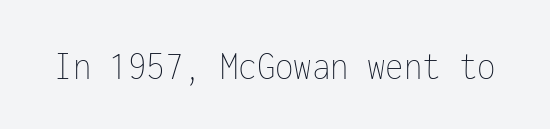
The font sits on the lighter half of the weight spectrum, regular included. Is this a fixed-width face? Yes — each glyph sits in an identical cell. This sample uses an upright cut, with every glyph sitting square on the baseline. Caption: standard tracking, unaltered.
